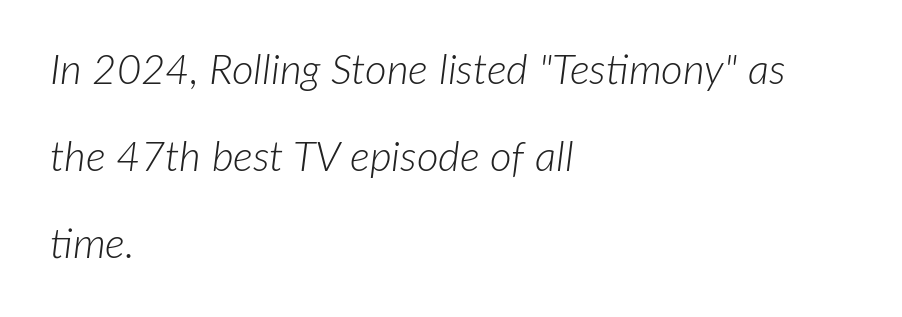
Q: Is the text bold? A: No.
Q: Is the text italic (slanted)? A: Yes, it leans right by about 7 degrees.
Q: Is the text underlined? A: No.
Q: How is the paragraph aligned? A: Left-aligned.
Q: Is the spacing between letters normal or unusually wide? A: Normal.
Q: Is the spacing between lines tight, normal or loose? A: Loose.
Q: Width (condensed, normal, or wide)? A: Normal.
Q: Stroke contrast? A: Low.
Q: x-height? A: Medium.
Q: Monospaced? A: No.
